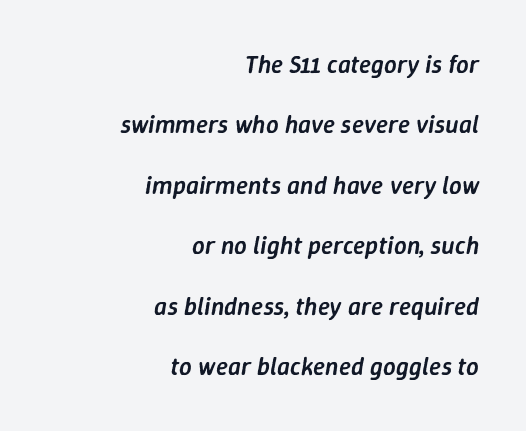
{"italic": "yes", "lean": "right", "slant_degrees": 9, "bold": "semi", "underline": "no", "align": "right", "line_spacing": "loose", "line_spacing_ratio": 2.42, "letter_spacing": "normal", "letter_spacing_em": 0.0, "glyph_px": 25}
